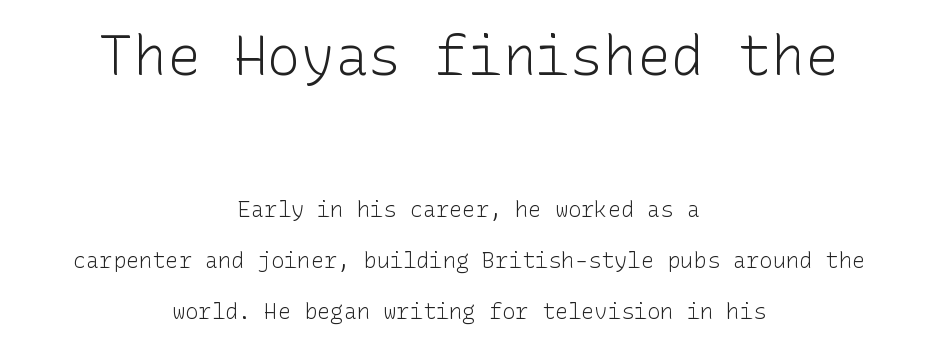
Q: Is the text bold? A: No.
Q: Is the text italic (slanted)? A: No, it is upright.
Q: Is the typeface a serif or a sans-serif typeface? A: Sans-serif.
Q: Is the text underlined? A: No.
Q: How is the paragraph aligned? A: Centered.
Q: Is the spacing between letters normal or unusually wide? A: Normal.
Q: Is the spacing between lines tight, normal or loose? A: Loose.
Q: Which block of text is set in a larger size, the first (top) or the second (bottom)? A: The first (top) one.
Q: Width (condensed, normal, or wide)? A: Normal.
Q: Stroke contrast? A: Low.
Q: x-height? A: Medium.
